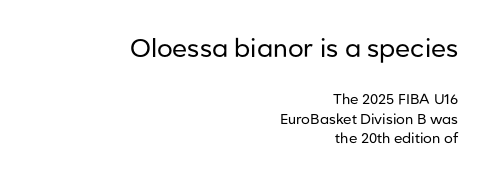
The area under the type is left untouched. A quiet, ordinary-to-light weight characterises the typeface. This rendering uses right alignment, leaving the left contour irregular. Upright lettering throughout. Each word holds together tightly as a unit, with standard inter-letter gaps. Of the two passages, the one on top uses the larger point size.
